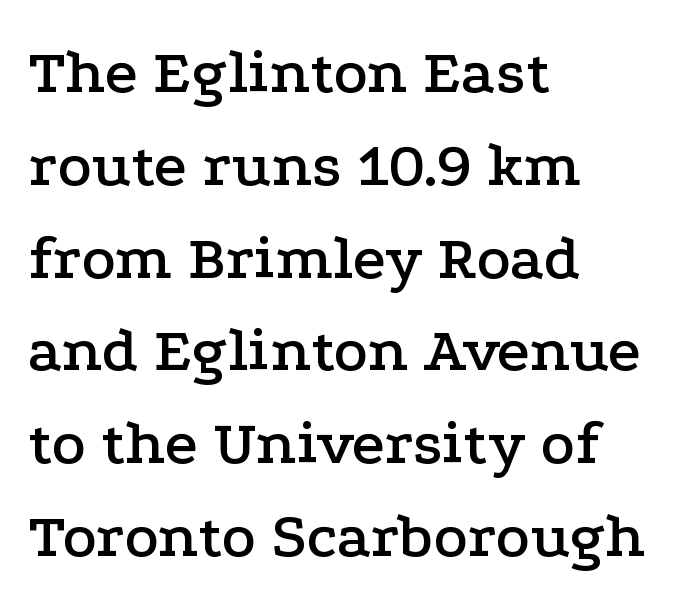
Q: Is the text italic (slanted)? A: No, it is upright.
Q: Is the typeface a serif or a sans-serif typeface? A: Serif.
Q: Is the text underlined? A: No.
Q: How is the paragraph aligned? A: Left-aligned.
Q: Is the spacing between letters normal or unusually wide? A: Normal.
Q: Is the spacing between lines tight, normal or loose? A: Normal.
Q: Width (condensed, normal, or wide)? A: Wide.
Q: Stroke contrast? A: Low.
Q: x-height? A: Medium.
Q: Monospaced? A: No.
